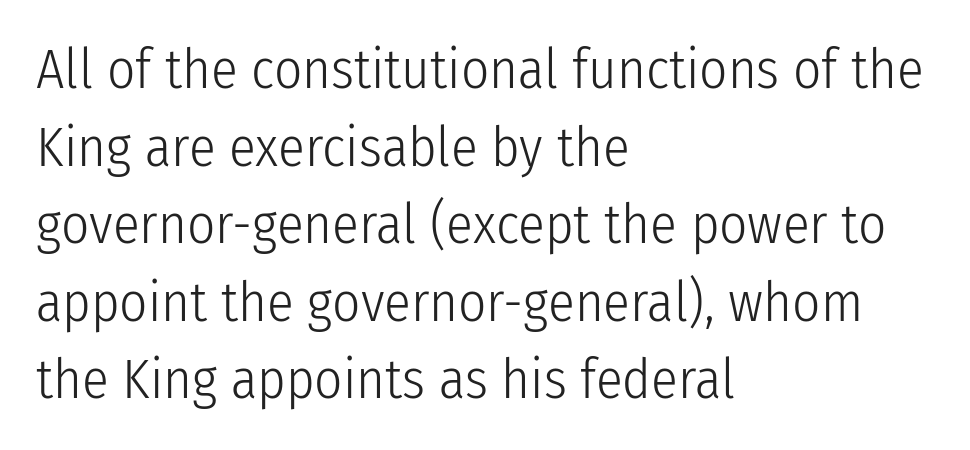
Q: Is the text bold? A: No.
Q: Is the text italic (slanted)? A: No, it is upright.
Q: Is the typeface a serif or a sans-serif typeface? A: Sans-serif.
Q: Is the text underlined? A: No.
Q: How is the paragraph aligned? A: Left-aligned.
Q: Is the spacing between letters normal or unusually wide? A: Normal.
Q: Is the spacing between lines tight, normal or loose? A: Normal.
Q: Width (condensed, normal, or wide)? A: Condensed.
Q: Stroke contrast? A: Low.
Q: x-height? A: Medium.
Q: Monospaced? A: No.
